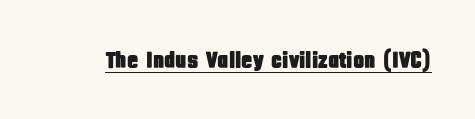
{"italic": "no", "underline": "yes", "letter_spacing": "normal", "letter_spacing_em": 0.0, "glyph_px": 23}
